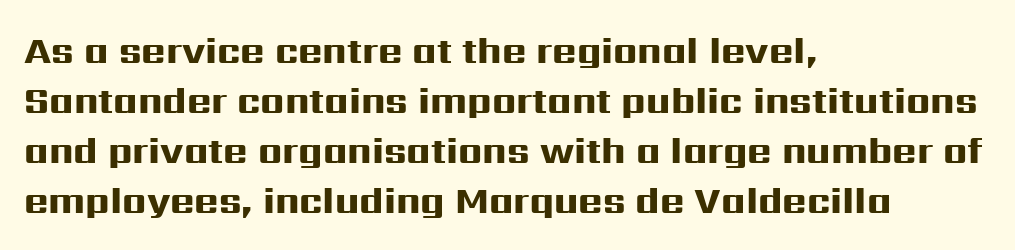
Q: Is the text bold? A: Yes.
Q: Is the text italic (slanted)? A: No, it is upright.
Q: Is the typeface a serif or a sans-serif typeface? A: Sans-serif.
Q: Is the text underlined? A: No.
Q: How is the paragraph aligned? A: Left-aligned.
Q: Is the spacing between letters normal or unusually wide? A: Normal.
Q: Is the spacing between lines tight, normal or loose? A: Normal.
Q: Width (condensed, normal, or wide)? A: Wide.
Q: Stroke contrast? A: High.
Q: x-height? A: Medium.
Q: Monospaced? A: No.
